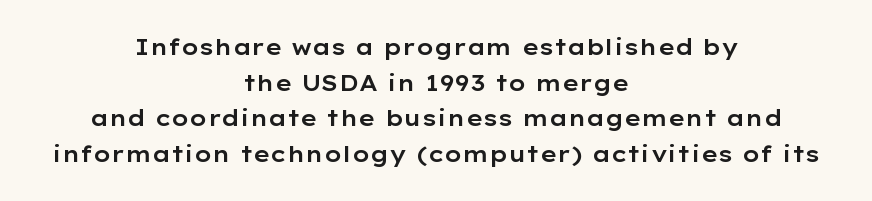
The image shows 22 px text type, upright; set centered, normal line spacing (1.62x), normal letter spacing, not underlined.
